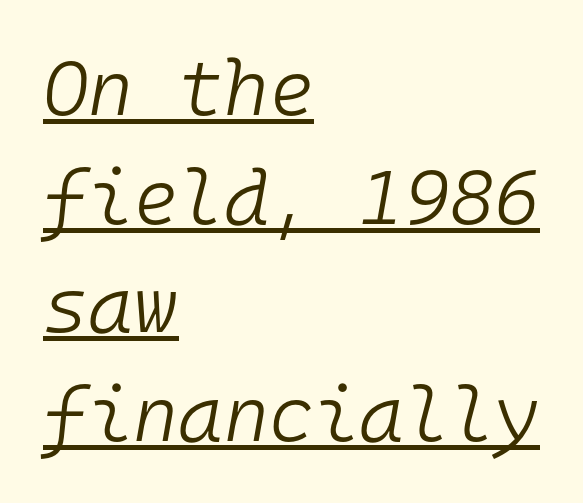
{"italic": "yes", "lean": "right", "slant_degrees": 10, "bold": "no", "weight": "light", "width": "normal", "stroke_contrast": "low", "x_height": "medium", "monospaced": "yes", "underline": "yes", "align": "left", "line_spacing": "normal", "line_spacing_ratio": 1.41, "letter_spacing": "normal", "letter_spacing_em": 0.0, "glyph_px": 77}
